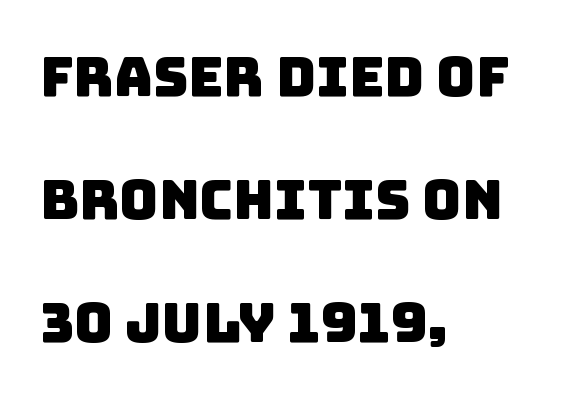
Alignment: flush left. The passage shown has conventional tracking throughout. This is sans-serif lettering, the kind often seen on screens and signage. These lines are rendered in a variable-pitch font. Rule under the text: the space is simply empty. The leading is generous, giving the passage an open texture.
